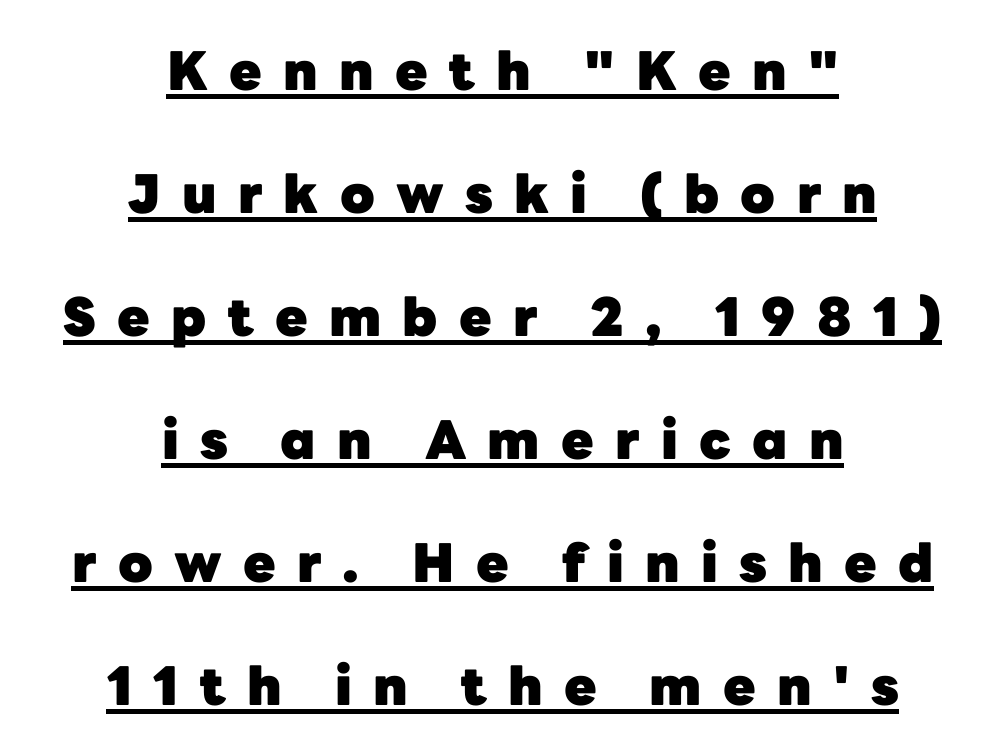
Q: Is the text bold? A: Yes.
Q: Is the text italic (slanted)? A: No, it is upright.
Q: Is the typeface a serif or a sans-serif typeface? A: Sans-serif.
Q: Is the text underlined? A: Yes.
Q: How is the paragraph aligned? A: Centered.
Q: Is the spacing between letters normal or unusually wide? A: Unusually wide.
Q: Is the spacing between lines tight, normal or loose? A: Loose.
Q: Width (condensed, normal, or wide)? A: Normal.
Q: Stroke contrast? A: Low.
Q: x-height? A: Medium.
Q: Monospaced? A: No.
